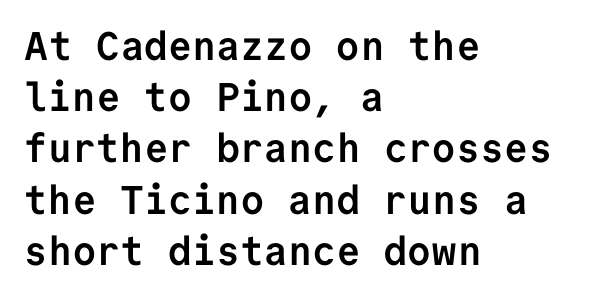
Q: Is the text bold? A: Yes.
Q: Is the text italic (slanted)? A: No, it is upright.
Q: Is the typeface a serif or a sans-serif typeface? A: Sans-serif.
Q: Is the text underlined? A: No.
Q: How is the paragraph aligned? A: Left-aligned.
Q: Is the spacing between letters normal or unusually wide? A: Normal.
Q: Is the spacing between lines tight, normal or loose? A: Normal.
Q: Width (condensed, normal, or wide)? A: Normal.
Q: Stroke contrast? A: Low.
Q: x-height? A: Medium.
Q: Monospaced? A: Yes.
